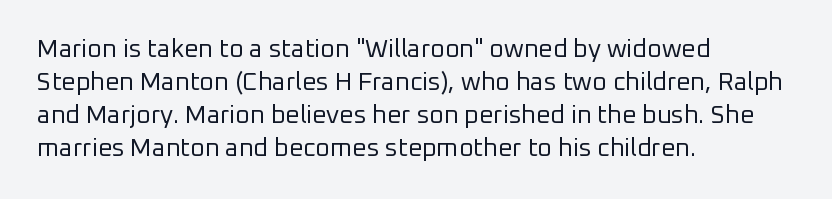
{"italic": "no", "bold": "no", "underline": "no", "align": "left", "line_spacing": "normal", "line_spacing_ratio": 1.32, "letter_spacing": "normal", "letter_spacing_em": 0.0, "glyph_px": 25}
